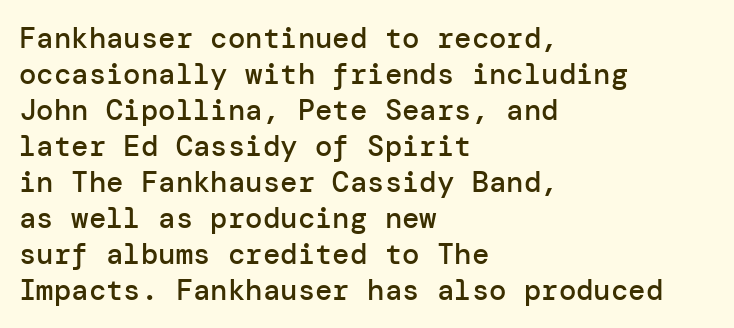
The image shows 29 px semibold sans-serif type, upright; set left-aligned, line spacing 1.24x, normal letter spacing, not underlined; low stroke contrast and a medium x-height.
